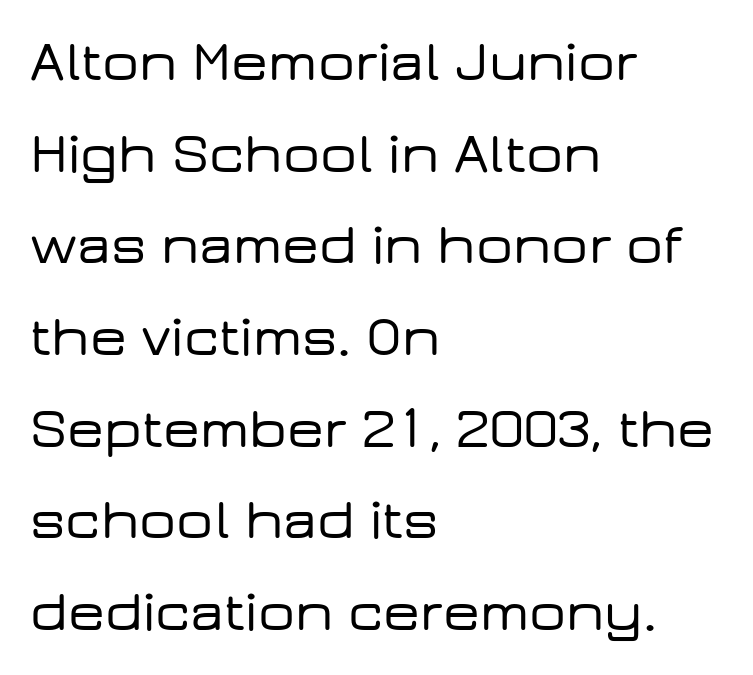
{"serif": "no", "italic": "no", "width": "wide", "stroke_contrast": "low", "x_height": "medium", "monospaced": "no", "underline": "no", "align": "left", "line_spacing": "normal", "line_spacing_ratio": 1.58, "letter_spacing": "normal", "letter_spacing_em": 0.0, "glyph_px": 58}
